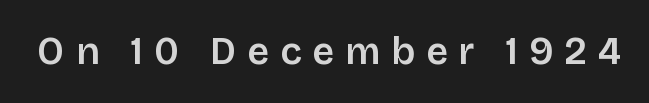
{"serif": "no", "italic": "no", "width": "normal", "stroke_contrast": "low", "x_height": "large", "monospaced": "no", "underline": "no", "letter_spacing": "wide", "letter_spacing_em": 0.29, "glyph_px": 38}
